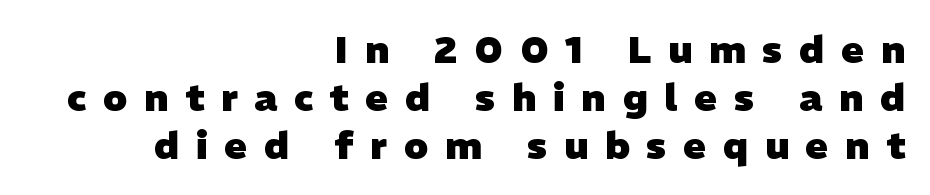
Q: Is the text bold? A: Yes.
Q: Is the typeface a serif or a sans-serif typeface? A: Sans-serif.
Q: Is the text underlined? A: No.
Q: How is the paragraph aligned? A: Right-aligned.
Q: Is the spacing between letters normal or unusually wide? A: Unusually wide.
Q: Is the spacing between lines tight, normal or loose? A: Normal.
Q: Width (condensed, normal, or wide)? A: Normal.
Q: Stroke contrast? A: Low.
Q: x-height? A: Medium.
Q: Monospaced? A: No.
